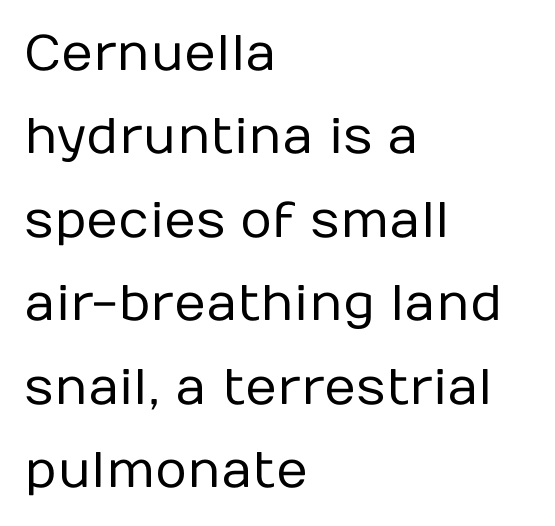
{"serif": "no", "italic": "no", "bold": "no", "weight": "regular", "width": "normal", "stroke_contrast": "low", "x_height": "medium", "monospaced": "no", "underline": "no", "align": "left", "line_spacing": "normal", "line_spacing_ratio": 1.67, "letter_spacing": "normal", "letter_spacing_em": 0.0, "glyph_px": 50}
